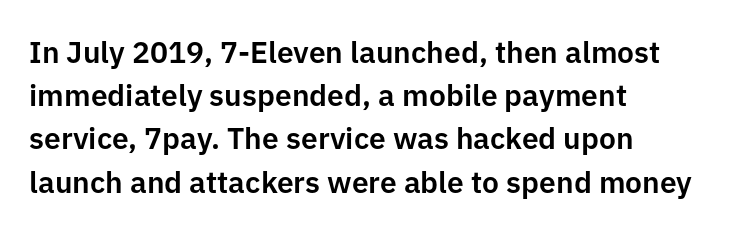
The image shows 30 px sans-serif type, upright; set left-aligned, normal line spacing (1.44x), normal letter spacing, not underlined; low stroke contrast and a medium x-height.
